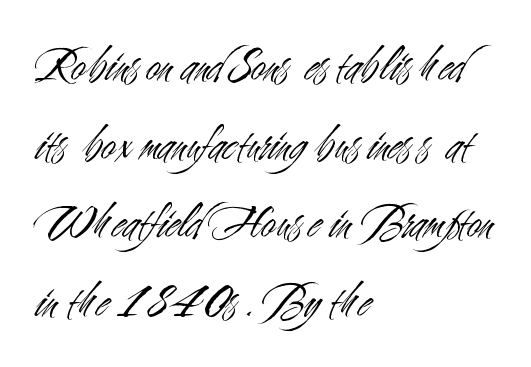
Q: Is the text bold? A: No.
Q: Is the text italic (slanted)? A: Yes.
Q: Is the typeface a serif or a sans-serif typeface? A: Sans-serif.
Q: Is the text underlined? A: No.
Q: How is the paragraph aligned? A: Left-aligned.
Q: Is the spacing between letters normal or unusually wide? A: Normal.
Q: Is the spacing between lines tight, normal or loose? A: Normal.
Q: Width (condensed, normal, or wide)? A: Condensed.
Q: Stroke contrast? A: Medium.
Q: x-height? A: Small.
Q: Monospaced? A: No.
